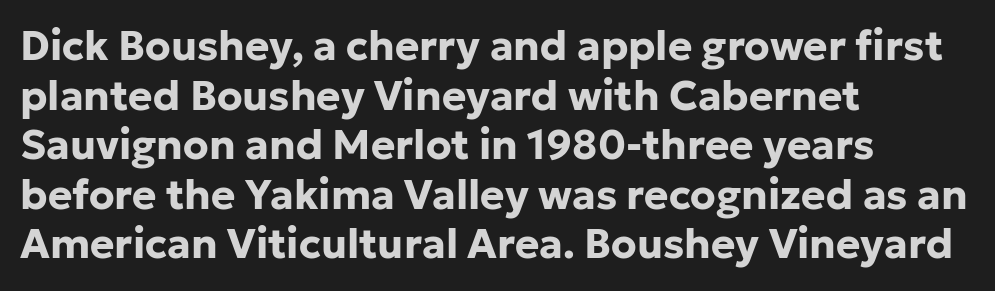
Glance below the letters and you will spot only blank space. Weight check: bold — yes, fully. The characters display no serif detailing; their extremities are plain. Alignment: flush left. A typesetter would call this proportional, since set widths differ per character. The horizontal fit of the characters is conventional and even.
